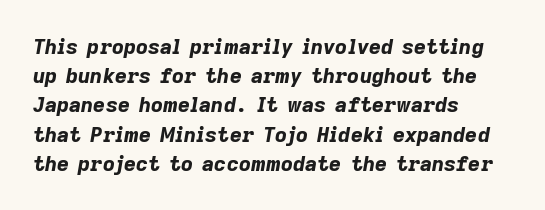
Bare-footed words on every line. The passage is arranged the way most books set body copy — flush left. Students, this is bold: see how much ink each stroke carries. The leading is moderate, giving the passage an even texture. Slanted lettering throughout. The tracking reads as untouched default to a designer's eye.
